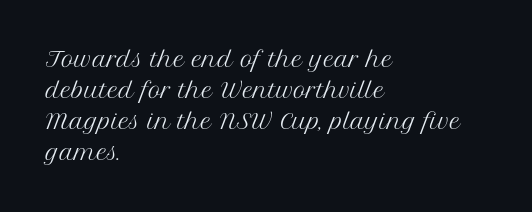
Leftover space on each line is placed entirely after the last word. The vertical gap from one line to the next is medium. The specimen omits any rule beneath the text block's lines.
